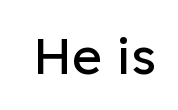
{"serif": "no", "italic": "no", "bold": "no", "weight": "regular", "width": "normal", "stroke_contrast": "low", "x_height": "medium", "monospaced": "no", "underline": "no", "letter_spacing": "normal", "letter_spacing_em": 0.0, "glyph_px": 51}
